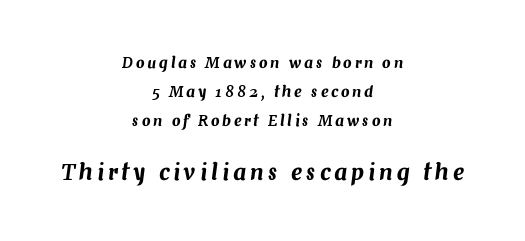
{"italic": "yes", "lean": "right", "slant_degrees": 7, "underline": "no", "align": "center", "line_spacing": "loose", "line_spacing_ratio": 1.95, "larger_block": "second", "size_ratio": 1.47, "glyph_px": 22}
